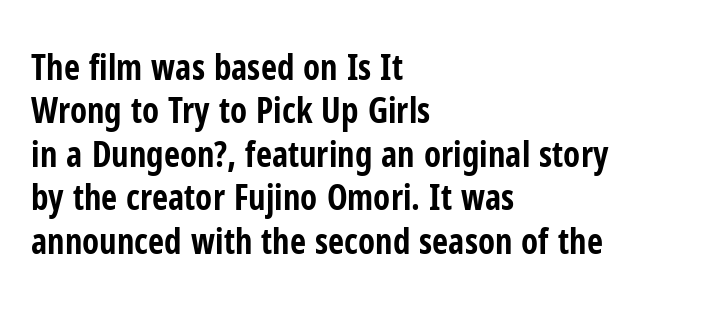
{"serif": "no", "italic": "no", "bold": "yes", "weight": "bold", "width": "condensed", "stroke_contrast": "low", "x_height": "medium", "monospaced": "no", "underline": "no", "align": "left", "line_spacing_ratio": 1.24, "letter_spacing": "normal", "letter_spacing_em": 0.0, "glyph_px": 35}
